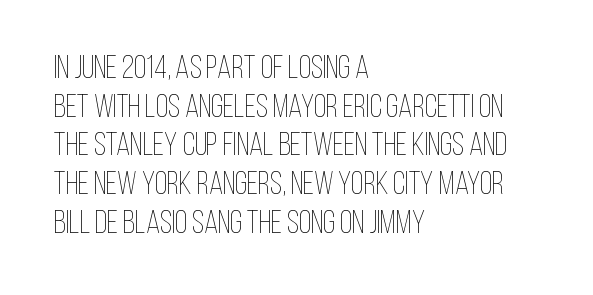
The image shows 32 px thin, condensed type, upright; set left-aligned, line spacing 1.21x, normal letter spacing, not underlined; low stroke contrast and a large x-height.
